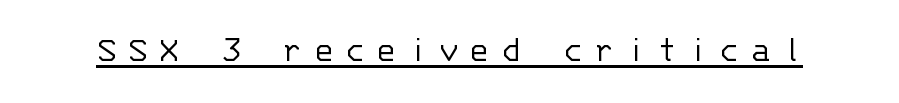
{"serif": "no", "italic": "no", "bold": "no", "weight": "light", "width": "normal", "stroke_contrast": "low", "x_height": "large", "monospaced": "yes", "underline": "yes", "letter_spacing": "wide", "letter_spacing_em": 0.28, "glyph_px": 38}
